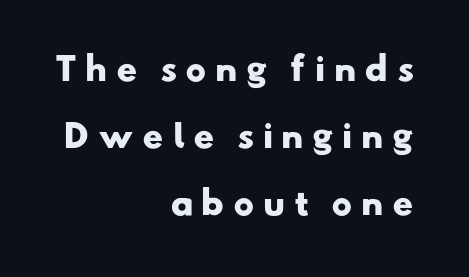
Q: Is the text bold? A: Yes.
Q: Is the typeface a serif or a sans-serif typeface? A: Sans-serif.
Q: Is the text underlined? A: No.
Q: How is the paragraph aligned? A: Right-aligned.
Q: Is the spacing between letters normal or unusually wide? A: Unusually wide.
Q: Is the spacing between lines tight, normal or loose? A: Loose.
Q: Width (condensed, normal, or wide)? A: Wide.
Q: Stroke contrast? A: Low.
Q: x-height? A: Small.
Q: Monospaced? A: No.
